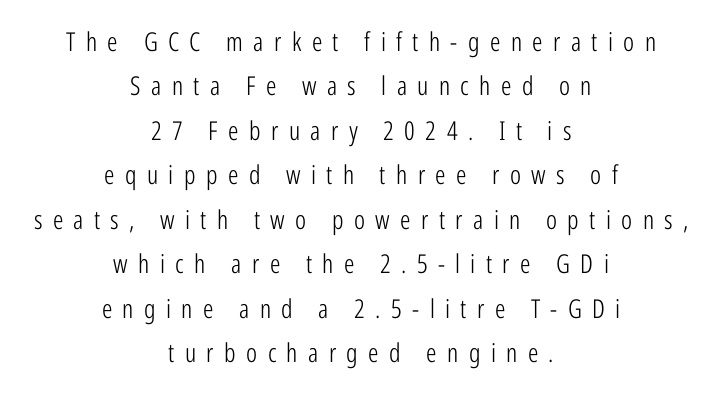
The image shows 26 px text type, upright; set centered, line spacing 1.71x, unusually wide letter spacing (+0.4 em), not underlined.
